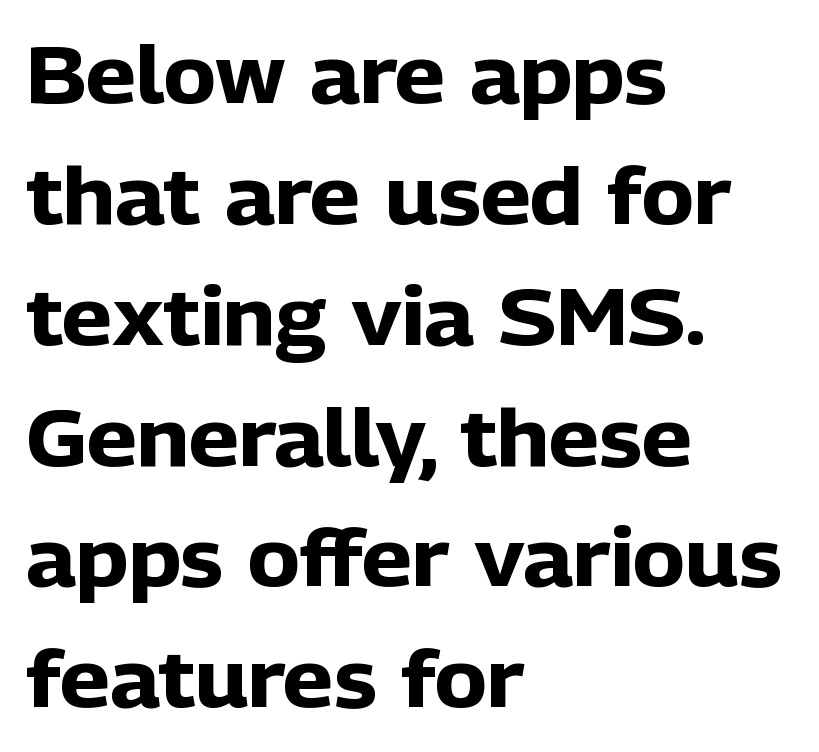
Q: Is the text bold? A: Yes.
Q: Is the text italic (slanted)? A: No, it is upright.
Q: Is the typeface a serif or a sans-serif typeface? A: Sans-serif.
Q: Is the text underlined? A: No.
Q: How is the paragraph aligned? A: Left-aligned.
Q: Is the spacing between letters normal or unusually wide? A: Normal.
Q: Is the spacing between lines tight, normal or loose? A: Normal.
Q: Width (condensed, normal, or wide)? A: Normal.
Q: Stroke contrast? A: Low.
Q: x-height? A: Medium.
Q: Monospaced? A: No.
